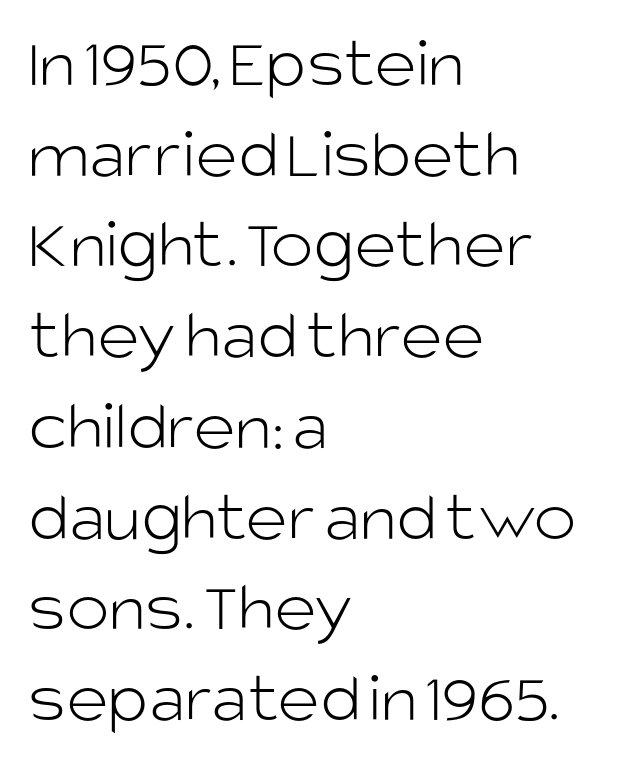
Does the copy run flush right? No — it runs flush left. Check the space under the baseline: it is left empty. The designer left line spacing at the default. Does the lettering tilt? It doesn't — this is upright.
